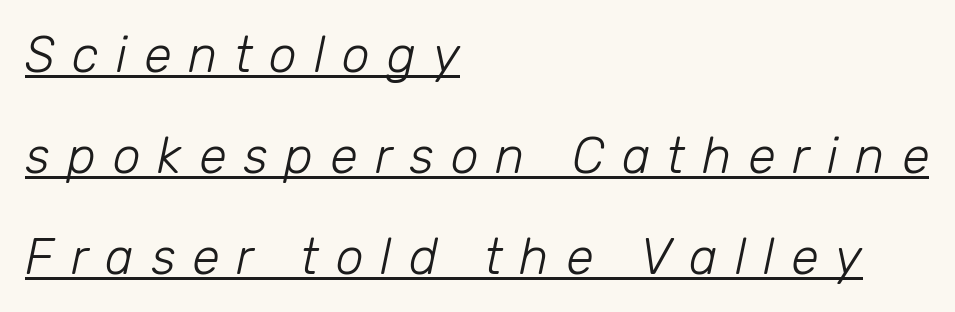
The specimen includes a rule beneath the text block's lines. Each line starts at the same left margin while the right side varies. Varying glyph widths throughout — classic text-font behaviour. In terms of letterspacing, this is a distinctly airy, spread setting. Honestly, the rows look like they've been pulled way apart.
